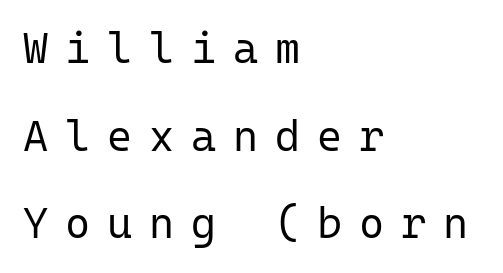
Q: Is the text bold? A: No.
Q: Is the text italic (slanted)? A: No, it is upright.
Q: Is the typeface a serif or a sans-serif typeface? A: Sans-serif.
Q: Is the text underlined? A: No.
Q: How is the paragraph aligned? A: Left-aligned.
Q: Is the spacing between letters normal or unusually wide? A: Unusually wide.
Q: Is the spacing between lines tight, normal or loose? A: Loose.
Q: Width (condensed, normal, or wide)? A: Normal.
Q: Stroke contrast? A: Low.
Q: x-height? A: Medium.
Q: Monospaced? A: Yes.
